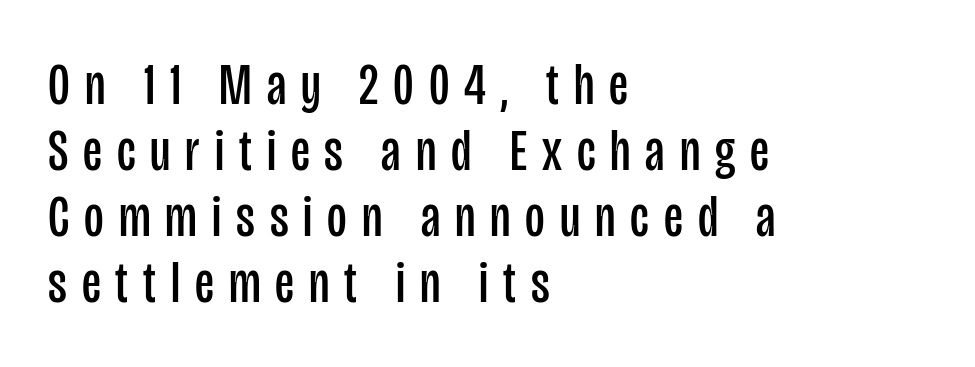
The image shows 60 px regular-weight, condensed sans-serif type, upright; set left-aligned, tight line spacing (1.1x), unusually wide letter spacing (+0.25 em), not underlined; low stroke contrast and a large x-height.
